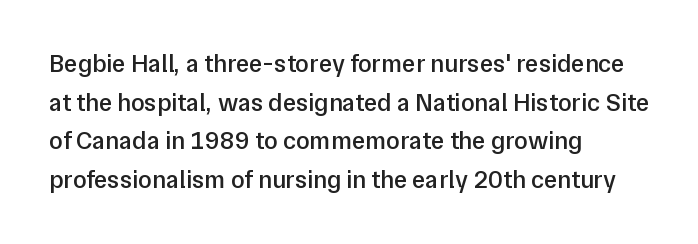
The image shows 25 px text type, upright; set left-aligned, normal line spacing (1.55x), normal letter spacing, not underlined.
